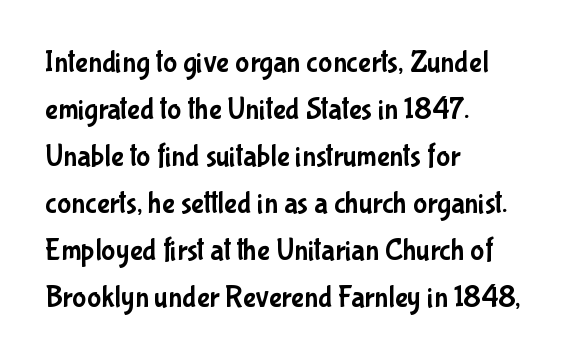
{"serif": "no", "italic": "no", "width": "condensed", "stroke_contrast": "low", "x_height": "medium", "monospaced": "no", "underline": "no", "align": "left", "line_spacing": "normal", "line_spacing_ratio": 1.57, "letter_spacing": "normal", "letter_spacing_em": 0.0, "glyph_px": 30}
